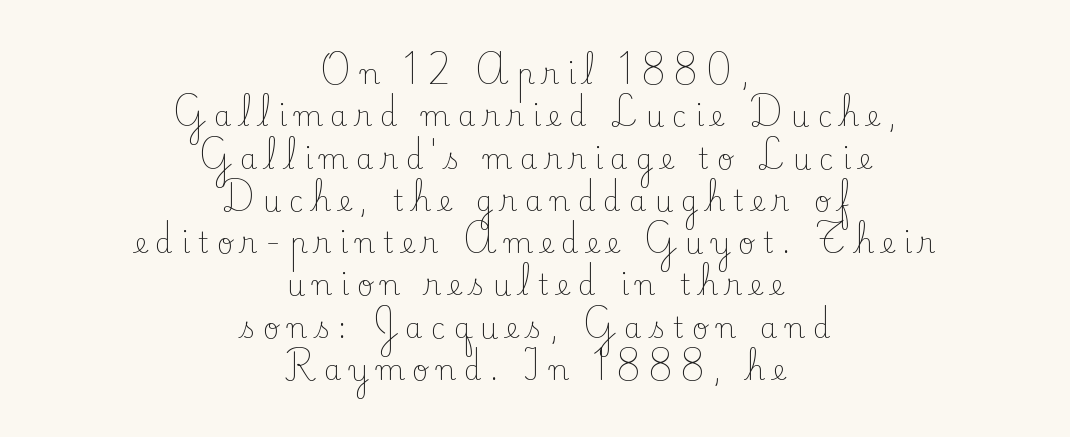
The image shows 28 px light serif type, upright; set centered, normal line spacing (1.51x), unusually wide letter spacing (+0.29 em), not underlined; low stroke contrast and a small x-height.
